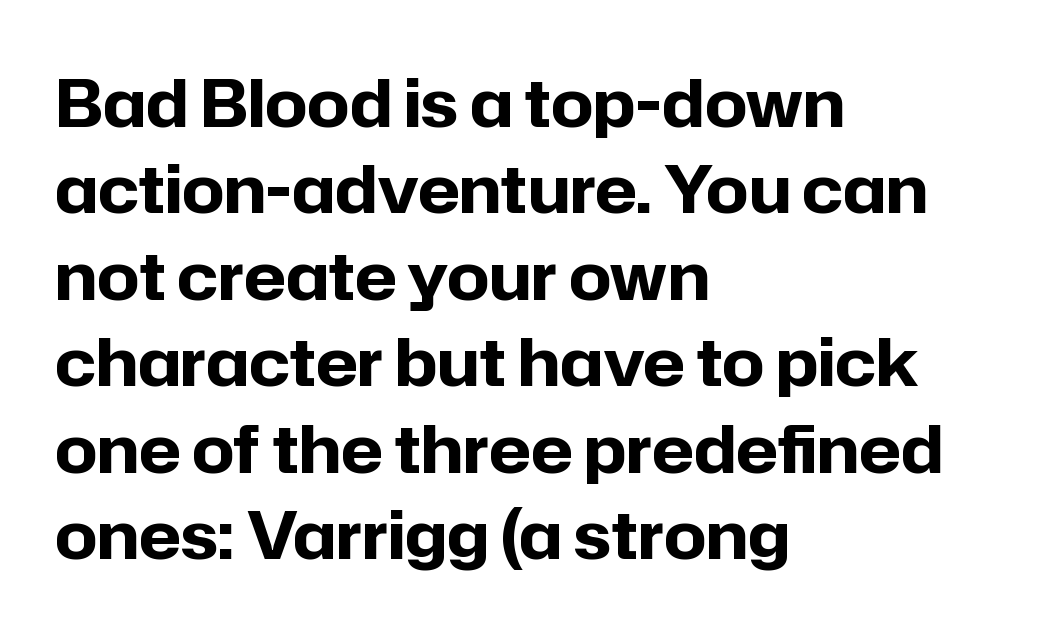
How heavy is the stroke? Heavy — this is a bold. This sample is left-justified, so line endings fall wherever the words run out. You could call the tracking neutral — neither tight nor loose. Note: no serifs on the glyphs. Underline: absent.
